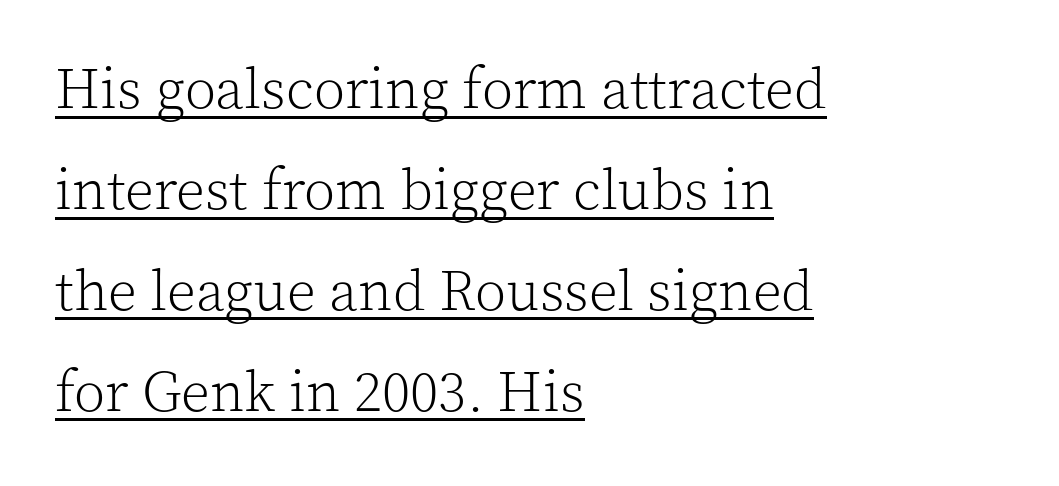
Q: Is the text bold? A: No.
Q: Is the text italic (slanted)? A: No, it is upright.
Q: Is the typeface a serif or a sans-serif typeface? A: Serif.
Q: Is the text underlined? A: Yes.
Q: How is the paragraph aligned? A: Left-aligned.
Q: Is the spacing between letters normal or unusually wide? A: Normal.
Q: Width (condensed, normal, or wide)? A: Normal.
Q: x-height? A: Medium.
Q: Monospaced? A: No.
